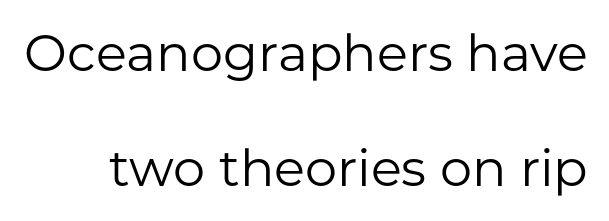
{"serif": "no", "italic": "no", "bold": "no", "weight": "regular", "width": "normal", "stroke_contrast": "low", "x_height": "medium", "monospaced": "no", "underline": "no", "line_spacing": "loose", "line_spacing_ratio": 2.26, "letter_spacing": "normal", "letter_spacing_em": 0.0, "glyph_px": 51}
